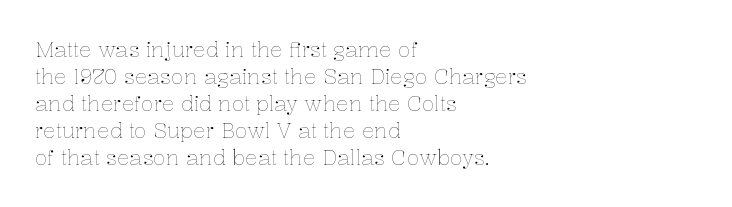
The image shows 21 px text type, upright; set left-aligned, normal line spacing (1.28x), normal letter spacing, not underlined.
